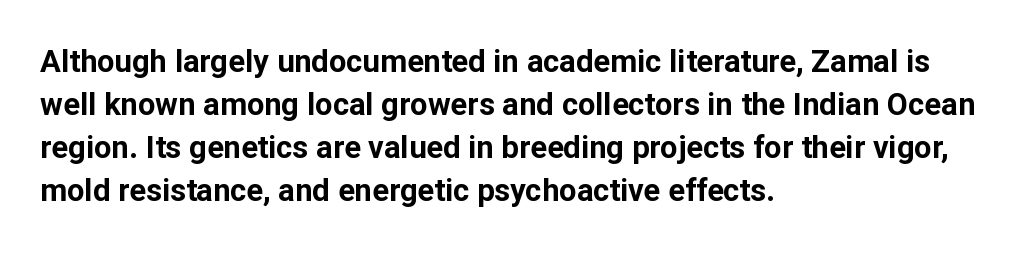
In terms of letterspacing, this is plain default setting. The rendering uses natural spacing where letterforms have individual widths. This sample uses a sans-serif face. No word sits above an underline. This is the regular roman posture of the typeface. All the whitespace from short lines collects on the right.
